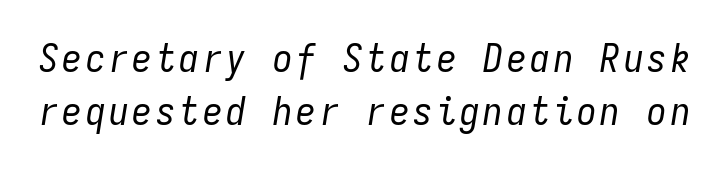
{"italic": "yes", "lean": "right", "slant_degrees": 9, "bold": "no", "weight": "regular", "width": "condensed", "stroke_contrast": "low", "x_height": "medium", "monospaced": "yes", "underline": "no", "line_spacing": "normal", "line_spacing_ratio": 1.35, "glyph_px": 39}
